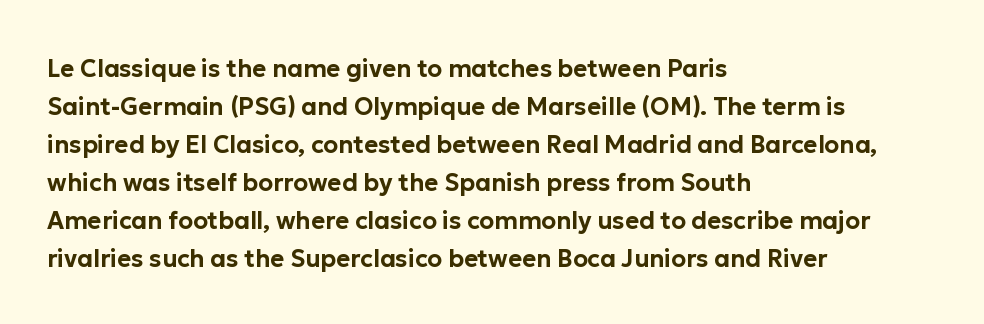
Q: Is the text italic (slanted)? A: No, it is upright.
Q: Is the text underlined? A: No.
Q: How is the paragraph aligned? A: Left-aligned.
Q: Is the spacing between letters normal or unusually wide? A: Normal.
Q: Is the spacing between lines tight, normal or loose? A: Normal.
